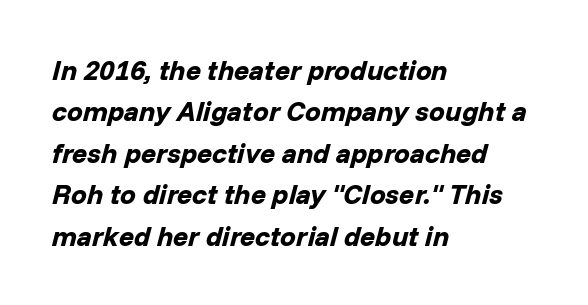
{"italic": "yes", "lean": "right", "slant_degrees": 14, "bold": "yes", "weight": "bold", "width": "normal", "stroke_contrast": "low", "x_height": "medium", "monospaced": "no", "underline": "no", "align": "left", "line_spacing": "normal", "line_spacing_ratio": 1.48, "letter_spacing": "normal", "letter_spacing_em": 0.0, "glyph_px": 28}
